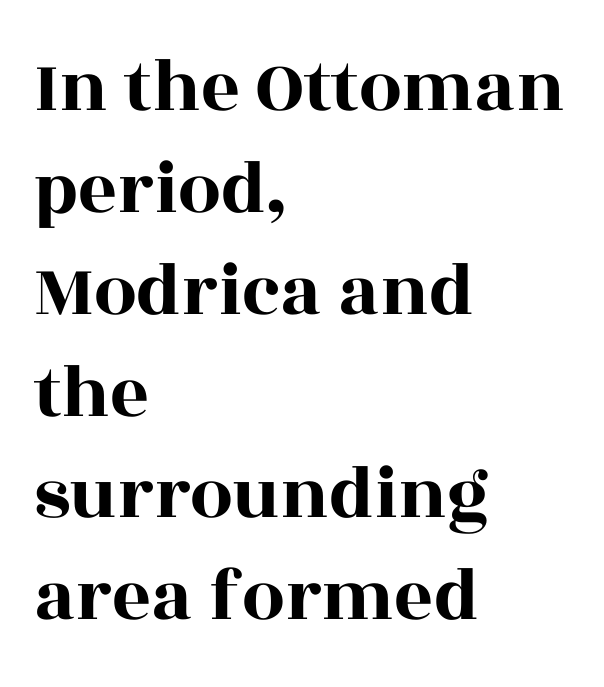
Spacing verdict: proportional, widths tailored to each character. Between one letter and the next there's only the usual sliver of space. Decoration check: the copy has no underline. The setting favours the left margin, as ordinary paragraphs usually do. Are there feet on the stems? There are — it's a serif. In terms of posture, this sample is upright.
